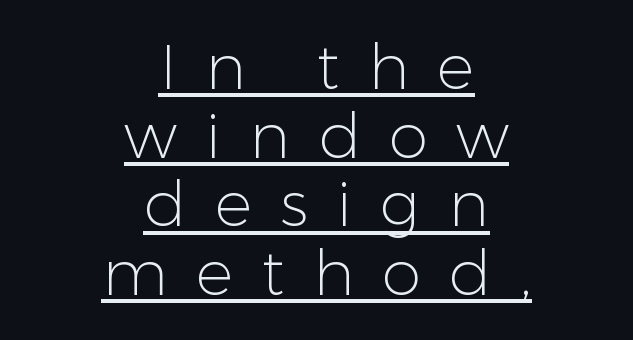
The image shows 63 px light sans-serif type, upright; set centered, tight line spacing (1.09x), unusually wide letter spacing (+0.45 em), underlined; low stroke contrast and a medium x-height.
